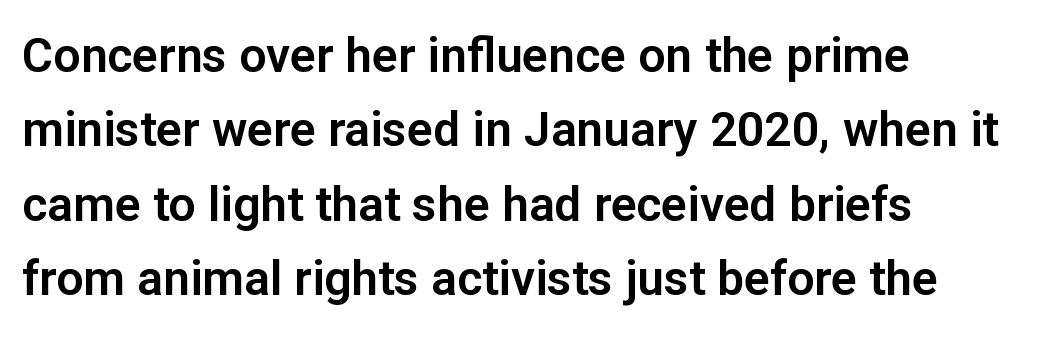
The image shows 48 px sans-serif type, upright; set left-aligned, normal line spacing (1.55x), normal letter spacing, not underlined; low stroke contrast and a medium x-height.
